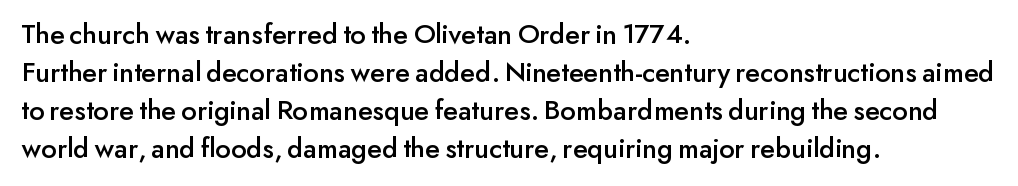
The rendering uses a moderate line-height, typical for paragraphs. Check the space under the baseline: it is left empty. The passage shown is typed in a proportional face where columns would drift. Caption: multi-line text, flush left, ragged right. The gaps between neighbouring characters are ordinary and unremarkable. Does the lettering tilt? It doesn't — this is upright.
